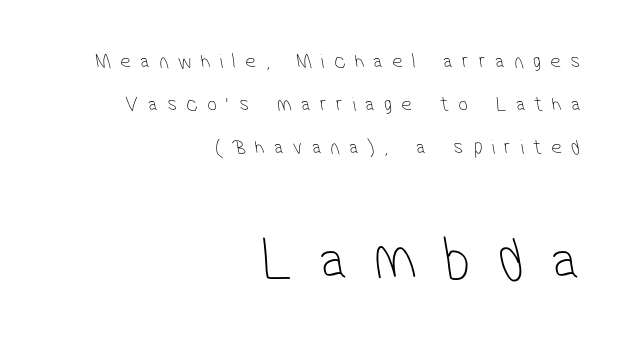
Q: Is the text bold? A: No.
Q: Is the typeface a serif or a sans-serif typeface? A: Sans-serif.
Q: Is the text underlined? A: No.
Q: How is the paragraph aligned? A: Right-aligned.
Q: Is the spacing between letters normal or unusually wide? A: Unusually wide.
Q: Is the spacing between lines tight, normal or loose? A: Loose.
Q: Which block of text is set in a larger size, the first (top) or the second (bottom)? A: The second (bottom) one.
Q: Width (condensed, normal, or wide)? A: Condensed.
Q: Stroke contrast? A: Low.
Q: x-height? A: Medium.
Q: Monospaced? A: No.
